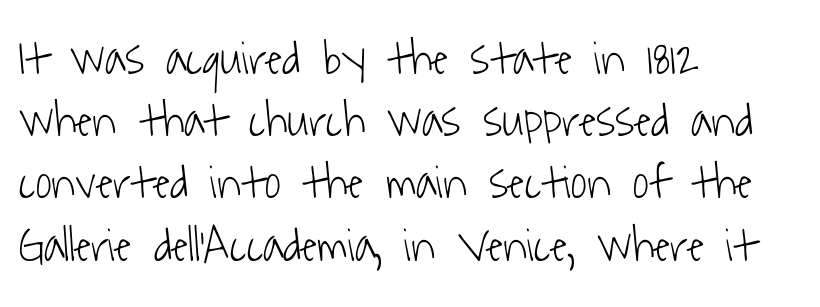
Only glyphs here, with clear space below each row. Is this a sans? Yes — the strokes have no serifs. Line starts are locked; line ends wander. Stem width sits at or under what a default text font uses. The face used here is proportionally spaced, like ordinary book or web type. Vertically, the passage feels balanced, rows spaced as you'd expect.
